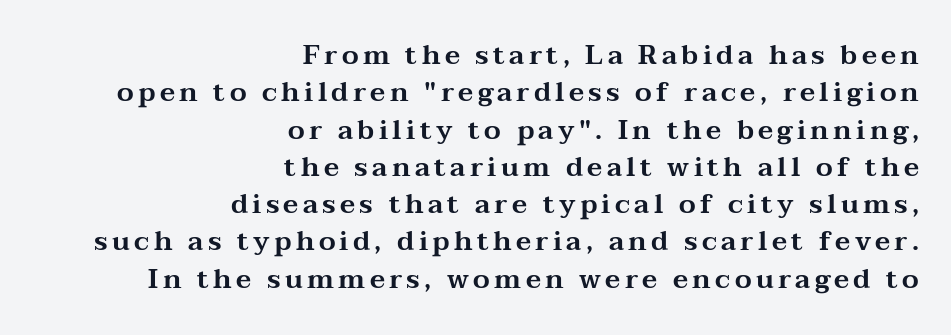
Ordinary non-slanted type is in use. The typesetter chose a ragged-left arrangement here. The designer left line spacing at the default. Underlining? Definitely not there.
